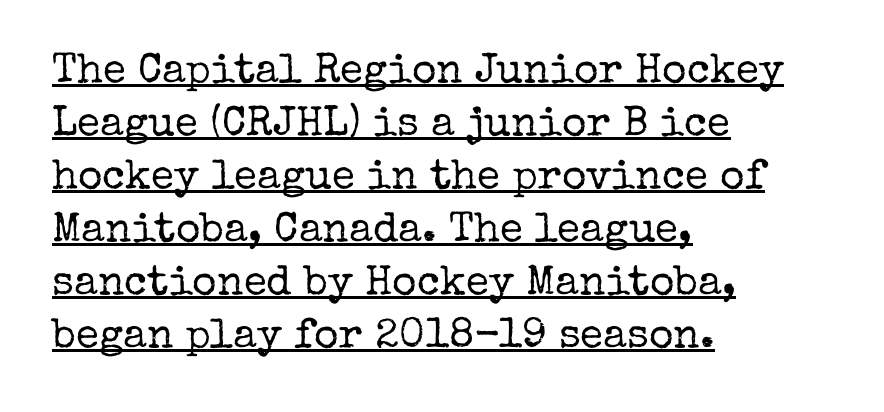
The image shows 42 px regular-weight serif type, upright; set left-aligned, normal line spacing (1.26x), normal letter spacing, underlined; low stroke contrast and a medium x-height.
